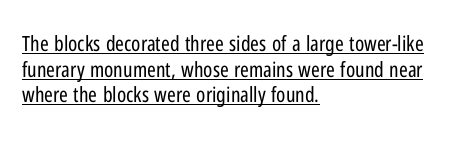
The image shows 21 px text type, upright; set left-aligned, line spacing 1.22x, normal letter spacing, underlined.
